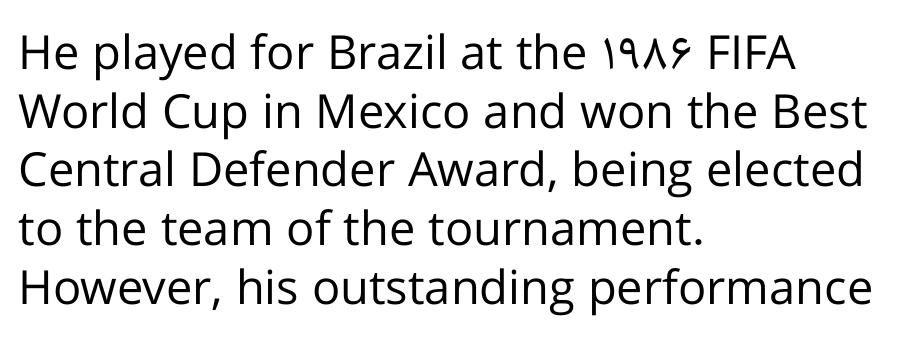
{"serif": "no", "italic": "no", "bold": "no", "weight": "regular", "width": "normal", "stroke_contrast": "low", "x_height": "medium", "monospaced": "no", "underline": "no", "align": "left", "line_spacing": "normal", "line_spacing_ratio": 1.25, "letter_spacing": "normal", "letter_spacing_em": 0.0, "glyph_px": 47}
